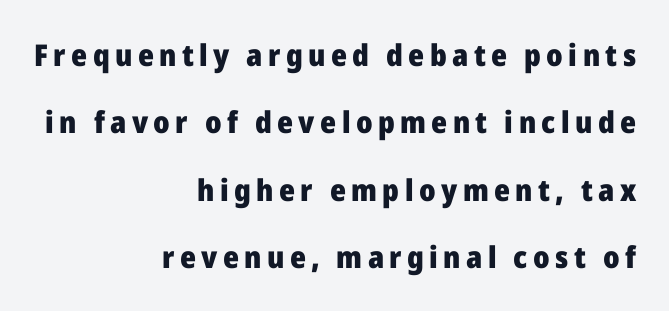
The image shows 30 px heavy sans-serif type, upright; set right-aligned, loose line spacing (2.25x), not underlined; low stroke contrast and a medium x-height.
